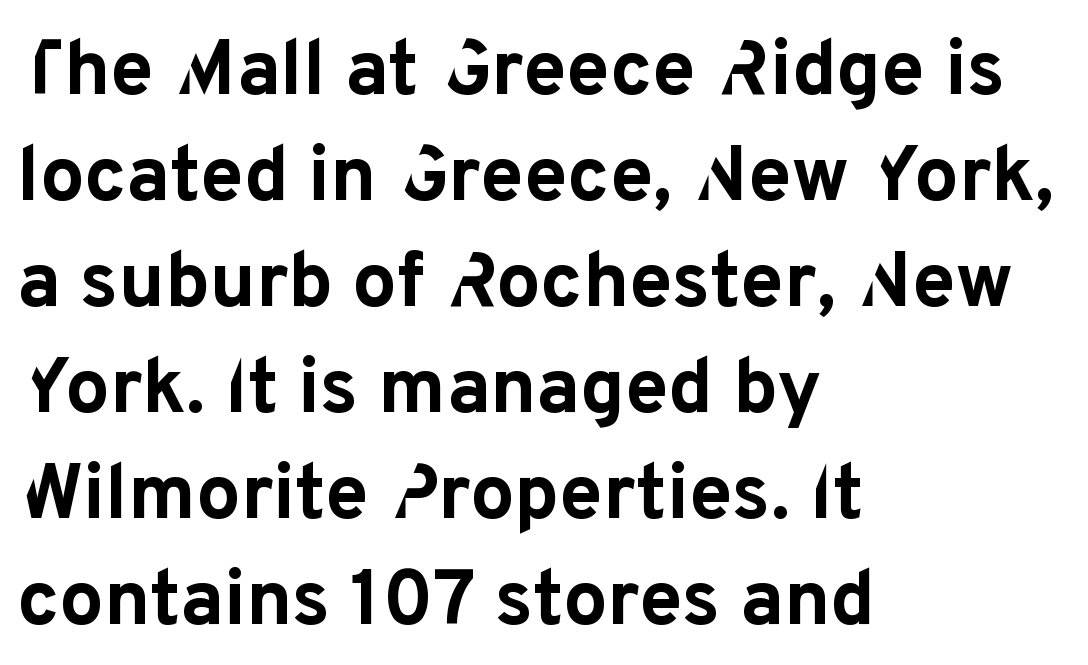
The image shows 78 px bold sans-serif type, upright; set left-aligned, normal line spacing (1.36x), normal letter spacing, not underlined; low stroke contrast and a medium x-height.
